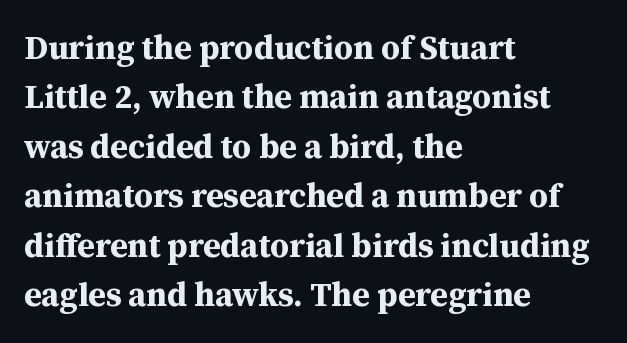
{"serif": "yes", "italic": "no", "bold": "yes", "weight": "bold", "width": "normal", "stroke_contrast": "medium", "x_height": "medium", "monospaced": "no", "underline": "no", "align": "left", "line_spacing": "normal", "line_spacing_ratio": 1.5, "letter_spacing": "normal", "letter_spacing_em": 0.0, "glyph_px": 33}
